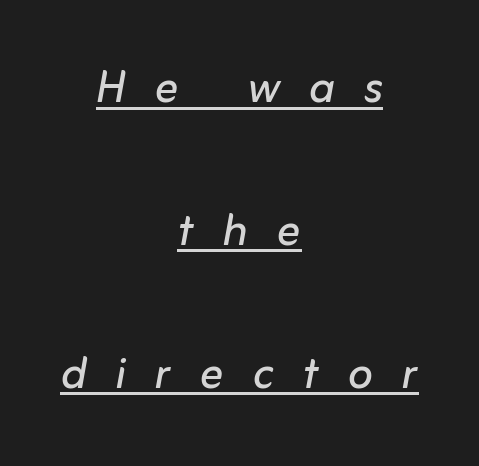
Q: Is the text bold? A: No.
Q: Is the text italic (slanted)? A: Yes, it leans right by about 10 degrees.
Q: Is the text underlined? A: Yes.
Q: How is the paragraph aligned? A: Centered.
Q: Is the spacing between letters normal or unusually wide? A: Unusually wide.
Q: Is the spacing between lines tight, normal or loose? A: Loose.
Q: Width (condensed, normal, or wide)? A: Normal.
Q: Stroke contrast? A: Low.
Q: x-height? A: Medium.
Q: Monospaced? A: No.
